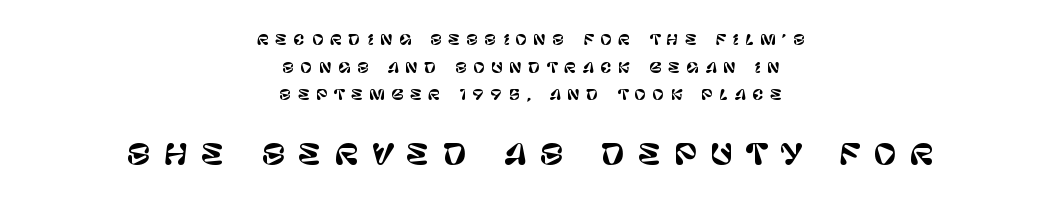
The image shows 28 px sans-serif type; set centered, loose line spacing (1.98x), unusually wide letter spacing (+0.47 em), not underlined; the second (bottom) block is 2.0x larger; low stroke contrast and a large x-height.
